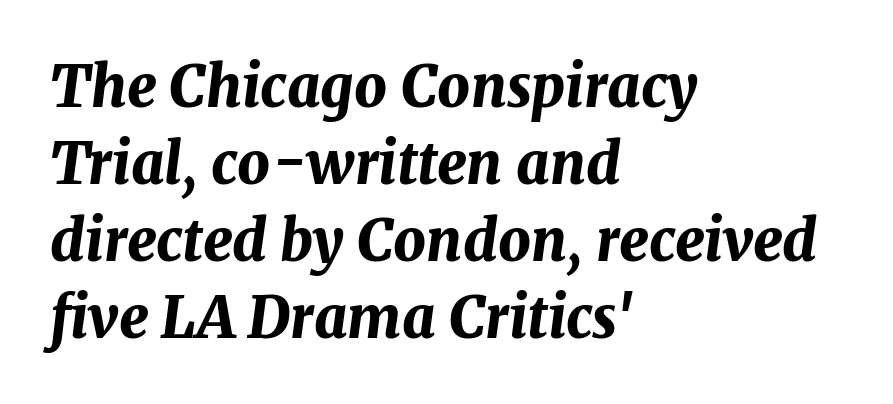
Q: Is the text bold? A: Yes.
Q: Is the text italic (slanted)? A: Yes, it leans right by about 7 degrees.
Q: Is the text underlined? A: No.
Q: How is the paragraph aligned? A: Left-aligned.
Q: Is the spacing between letters normal or unusually wide? A: Normal.
Q: Is the spacing between lines tight, normal or loose? A: Normal.
Q: Width (condensed, normal, or wide)? A: Normal.
Q: Stroke contrast? A: Medium.
Q: x-height? A: Medium.
Q: Monospaced? A: No.
